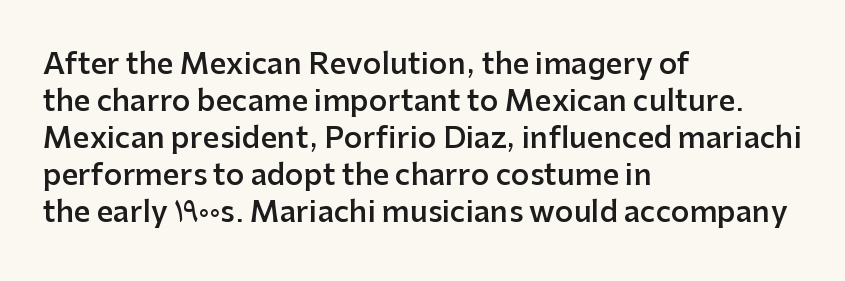
The image shows 29 px semibold sans-serif type, upright; set left-aligned, normal line spacing (1.28x), normal letter spacing, not underlined; low stroke contrast and a medium x-height.
